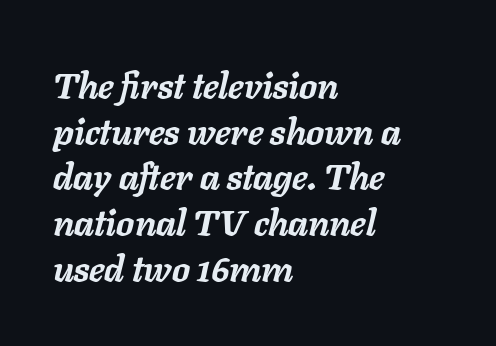
These lines are rendered in a variable-pitch font. If you drew a ruler down the left edge, every line would touch it. The leading is moderate, giving the passage an even texture. Looking at the ascenders, they clearly lean. The typesetting leans heavy: a genuine bold.
